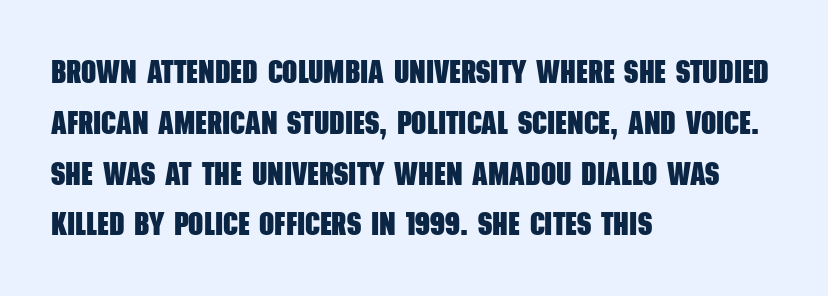
The image shows 33 px heavy, condensed sans-serif type; set left-aligned, normal line spacing (1.54x), normal letter spacing, not underlined; low stroke contrast and a large x-height.
